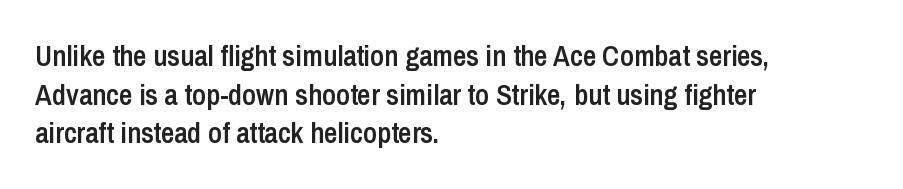
The image shows 29 px semibold, condensed sans-serif type, upright; set left-aligned, normal line spacing (1.33x), normal letter spacing, not underlined; low stroke contrast and a medium x-height.
